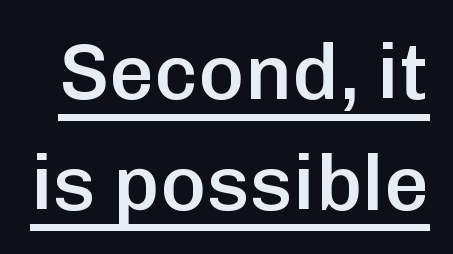
{"serif": "no", "italic": "no", "bold": "semi", "weight": "semibold", "width": "normal", "stroke_contrast": "low", "x_height": "medium", "monospaced": "no", "underline": "yes", "line_spacing": "normal", "line_spacing_ratio": 1.4, "letter_spacing": "normal", "letter_spacing_em": 0.0, "glyph_px": 79}
